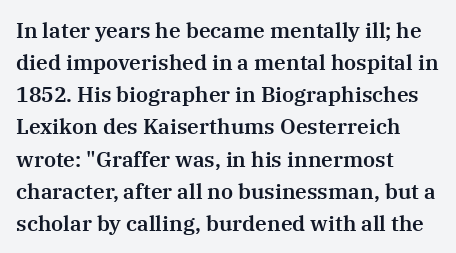
Q: Is the text italic (slanted)? A: No, it is upright.
Q: Is the text underlined? A: No.
Q: How is the paragraph aligned? A: Left-aligned.
Q: Is the spacing between letters normal or unusually wide? A: Normal.
Q: Is the spacing between lines tight, normal or loose? A: Normal.
